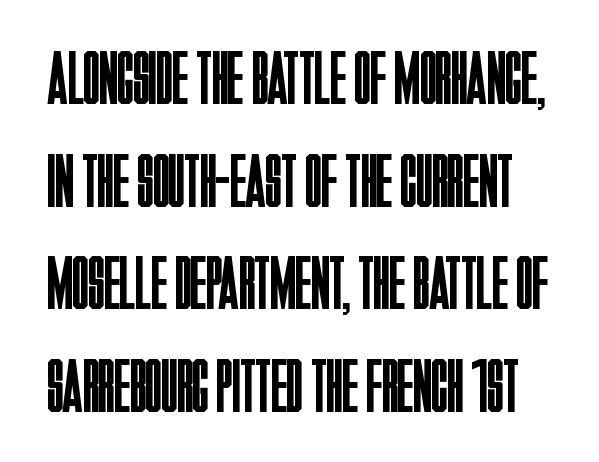
{"serif": "no", "italic": "no", "bold": "no", "weight": "regular", "width": "condensed", "stroke_contrast": "low", "x_height": "large", "monospaced": "no", "underline": "no", "line_spacing": "normal", "line_spacing_ratio": 1.37, "letter_spacing": "normal", "letter_spacing_em": 0.0, "glyph_px": 75}
